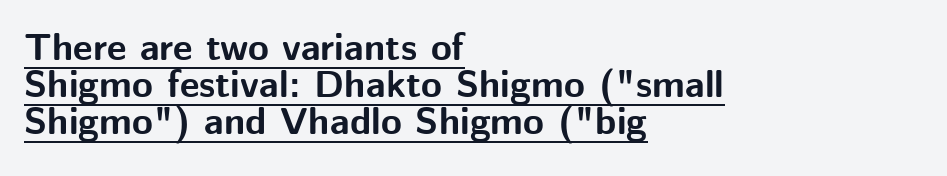
Q: Is the text bold? A: Yes.
Q: Is the text italic (slanted)? A: No, it is upright.
Q: Is the typeface a serif or a sans-serif typeface? A: Sans-serif.
Q: Is the text underlined? A: Yes.
Q: How is the paragraph aligned? A: Left-aligned.
Q: Is the spacing between letters normal or unusually wide? A: Normal.
Q: Is the spacing between lines tight, normal or loose? A: Tight.
Q: Width (condensed, normal, or wide)? A: Normal.
Q: Stroke contrast? A: Medium.
Q: x-height? A: Medium.
Q: Monospaced? A: No.
